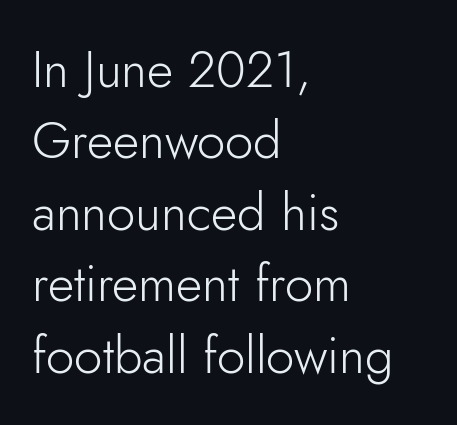
Q: Is the text bold? A: No.
Q: Is the text italic (slanted)? A: No, it is upright.
Q: Is the typeface a serif or a sans-serif typeface? A: Sans-serif.
Q: Is the text underlined? A: No.
Q: How is the paragraph aligned? A: Left-aligned.
Q: Is the spacing between letters normal or unusually wide? A: Normal.
Q: Is the spacing between lines tight, normal or loose? A: Normal.
Q: Width (condensed, normal, or wide)? A: Normal.
Q: Stroke contrast? A: Low.
Q: x-height? A: Small.
Q: Monospaced? A: No.
